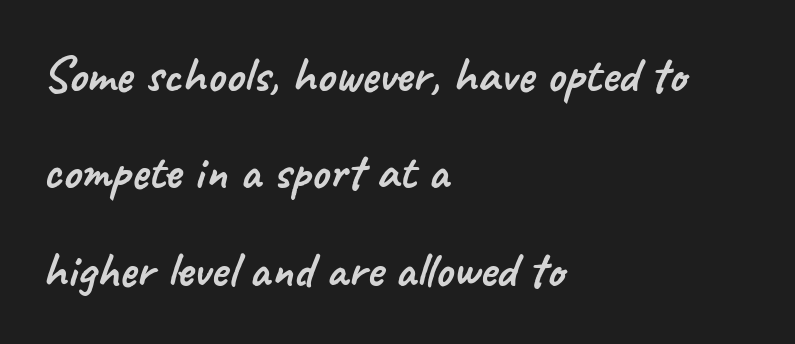
Casual observation: everything's shoved over to the left. Letter spacing: default. Is this a sans? Yes — the strokes have no serifs. The rendering uses natural spacing where letterforms have individual widths. A great deal of white space separates one row of letters from the next.
